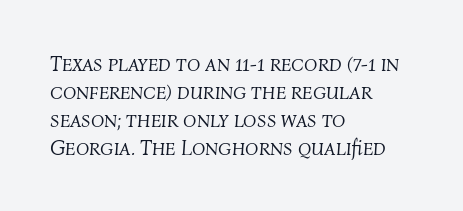
The image shows 22 px text type, italic (leaning right); set left-aligned, normal line spacing (1.27x), normal letter spacing, not underlined.
